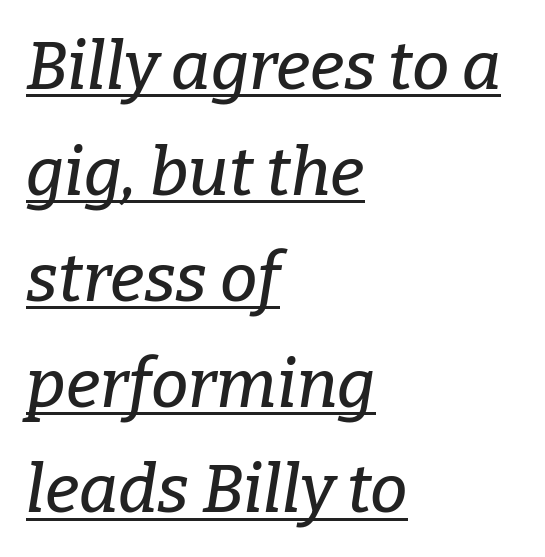
Unlike a clean sans, this face finishes its strokes with serifs. In CSS terms this would be text-align: left. A typesetter would mark this as italic. Is there an underline? Yes — a line sits under the letters. A normal amount of white space separates one row of letters from the next. Varying glyph widths throughout — classic text-font behaviour.
